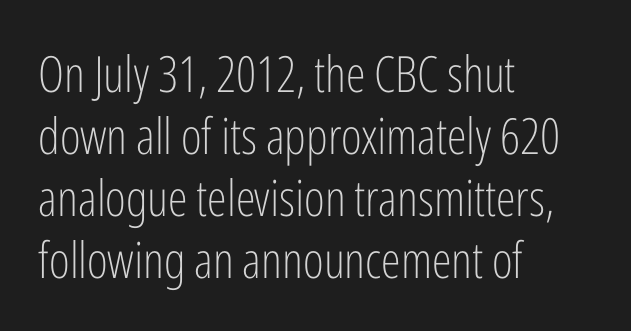
The text block is weighted toward the left margin, trailing off unevenly rightward. Look at the tracking — it's just the regular setting, nothing added. No word sits above an underline. Stem width sits at or under what a default text font uses.
